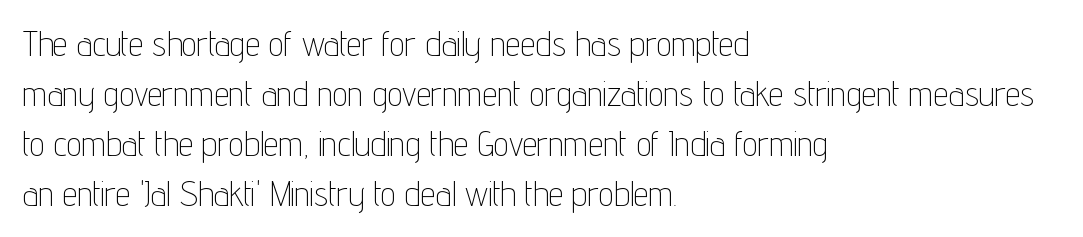
{"serif": "no", "italic": "no", "bold": "no", "weight": "thin", "width": "condensed", "stroke_contrast": "low", "x_height": "medium", "monospaced": "no", "underline": "no", "align": "left", "line_spacing": "normal", "line_spacing_ratio": 1.47, "letter_spacing": "normal", "letter_spacing_em": 0.0, "glyph_px": 34}
